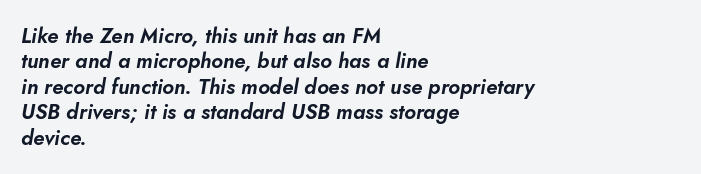
Q: Is the text italic (slanted)? A: Yes, it leans right by about 10 degrees.
Q: Is the text underlined? A: No.
Q: How is the paragraph aligned? A: Left-aligned.
Q: Is the spacing between letters normal or unusually wide? A: Normal.
